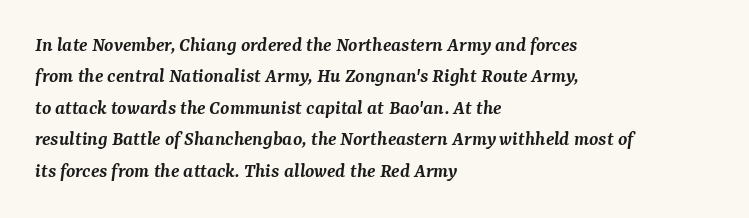
Q: Is the text bold? A: Semi-bold.
Q: Is the text italic (slanted)? A: Yes, it leans right by about 7 degrees.
Q: Is the text underlined? A: No.
Q: How is the paragraph aligned? A: Left-aligned.
Q: Is the spacing between letters normal or unusually wide? A: Normal.
Q: Is the spacing between lines tight, normal or loose? A: Normal.
